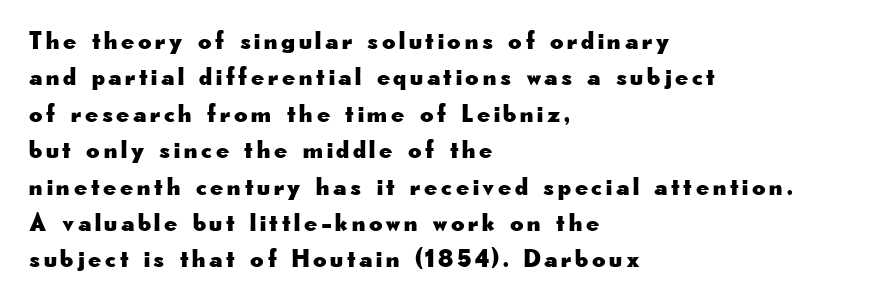
{"italic": "no", "underline": "no", "align": "left", "line_spacing": "normal", "line_spacing_ratio": 1.4, "glyph_px": 26}
